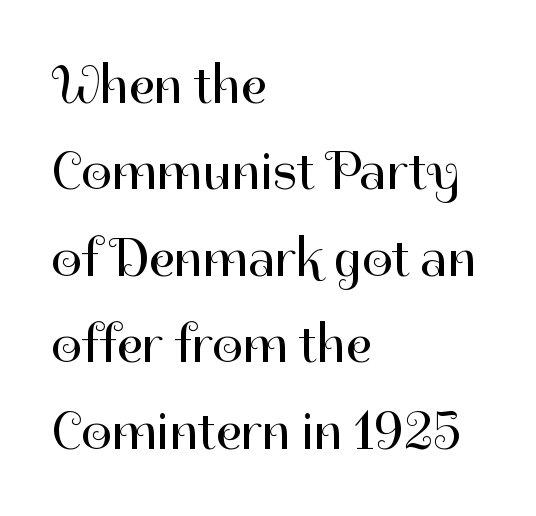
{"serif": "no", "italic": "no", "bold": "no", "weight": "regular", "width": "normal", "stroke_contrast": "high", "x_height": "medium", "monospaced": "no", "underline": "no", "align": "left", "line_spacing": "normal", "line_spacing_ratio": 1.6, "letter_spacing": "normal", "letter_spacing_em": 0.0, "glyph_px": 54}
